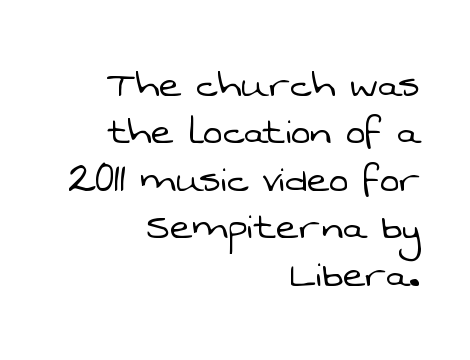
Q: Is the text bold? A: No.
Q: Is the typeface a serif or a sans-serif typeface? A: Sans-serif.
Q: Is the text underlined? A: No.
Q: How is the paragraph aligned? A: Right-aligned.
Q: Is the spacing between letters normal or unusually wide? A: Normal.
Q: Is the spacing between lines tight, normal or loose? A: Tight.
Q: Width (condensed, normal, or wide)? A: Normal.
Q: Stroke contrast? A: Low.
Q: x-height? A: Medium.
Q: Monospaced? A: No.
